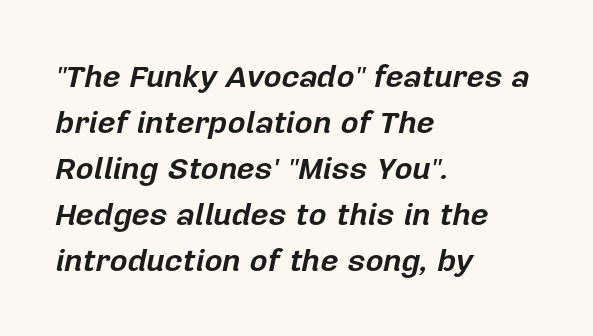
The designer left line spacing at the default. Does the lettering tilt? It does — this is italic. This sample has the flowing, uneven cadence of proportional lettering. Notice how thick the strokes are: this is what a full bold looks like. The passage is arranged the way most books set body copy — flush left. Letter spacing: default.
